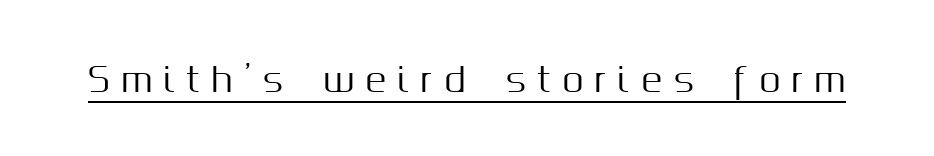
Q: Is the text italic (slanted)? A: No, it is upright.
Q: Is the typeface a serif or a sans-serif typeface? A: Sans-serif.
Q: Is the text underlined? A: Yes.
Q: Is the spacing between letters normal or unusually wide? A: Unusually wide.
Q: Width (condensed, normal, or wide)? A: Normal.
Q: Stroke contrast? A: Medium.
Q: x-height? A: Medium.
Q: Monospaced? A: No.
